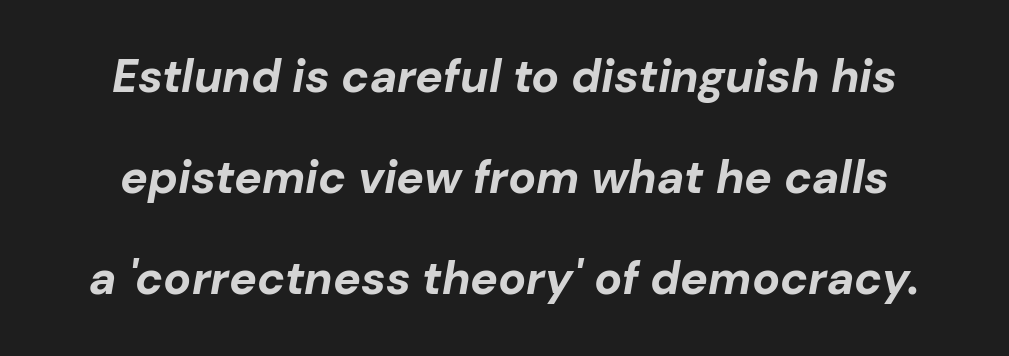
{"italic": "yes", "lean": "right", "slant_degrees": 10, "bold": "yes", "weight": "bold", "width": "normal", "stroke_contrast": "low", "x_height": "medium", "monospaced": "no", "underline": "no", "line_spacing": "loose", "line_spacing_ratio": 2.2, "letter_spacing": "normal", "letter_spacing_em": 0.0, "glyph_px": 46}
